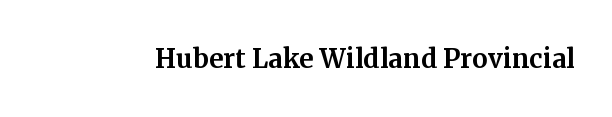
The passage shown has conventional tracking throughout. The glyphs are unaccompanied by any horizontal stroke below them. Proportional: the letters do not fall into vertical columns. This is serif lettering, the kind often seen in printed books. In terms of posture, this sample is upright.
